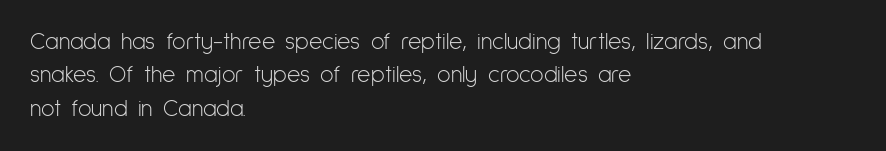
Q: Is the text bold? A: No.
Q: Is the text italic (slanted)? A: No, it is upright.
Q: Is the text underlined? A: No.
Q: How is the paragraph aligned? A: Left-aligned.
Q: Is the spacing between letters normal or unusually wide? A: Normal.
Q: Is the spacing between lines tight, normal or loose? A: Normal.
